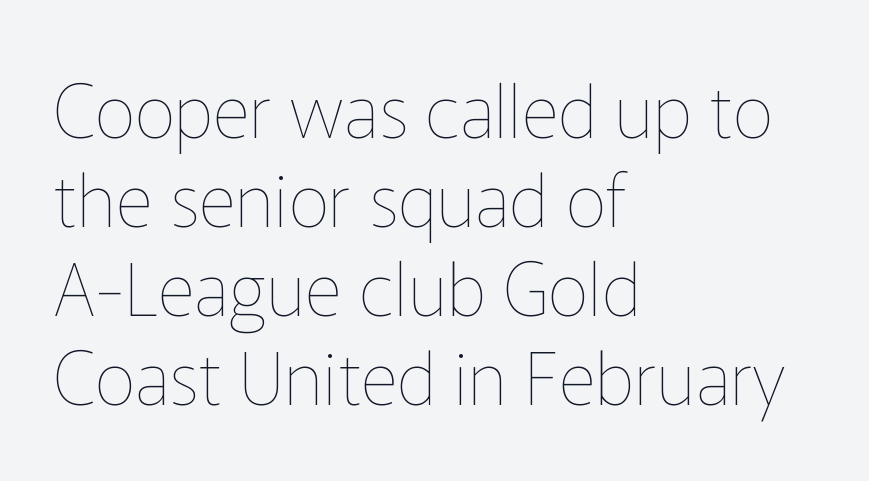
The image shows 73 px thin type, upright; set left-aligned, line spacing 1.22x, normal letter spacing, not underlined; low stroke contrast and a medium x-height.
